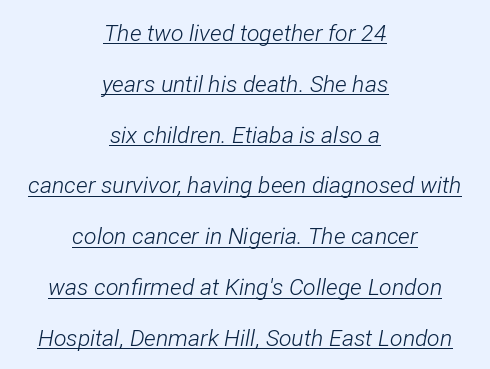
Q: Is the text bold? A: No.
Q: Is the text italic (slanted)? A: Yes, it leans right by about 12 degrees.
Q: Is the text underlined? A: Yes.
Q: How is the paragraph aligned? A: Centered.
Q: Is the spacing between letters normal or unusually wide? A: Normal.
Q: Is the spacing between lines tight, normal or loose? A: Loose.
